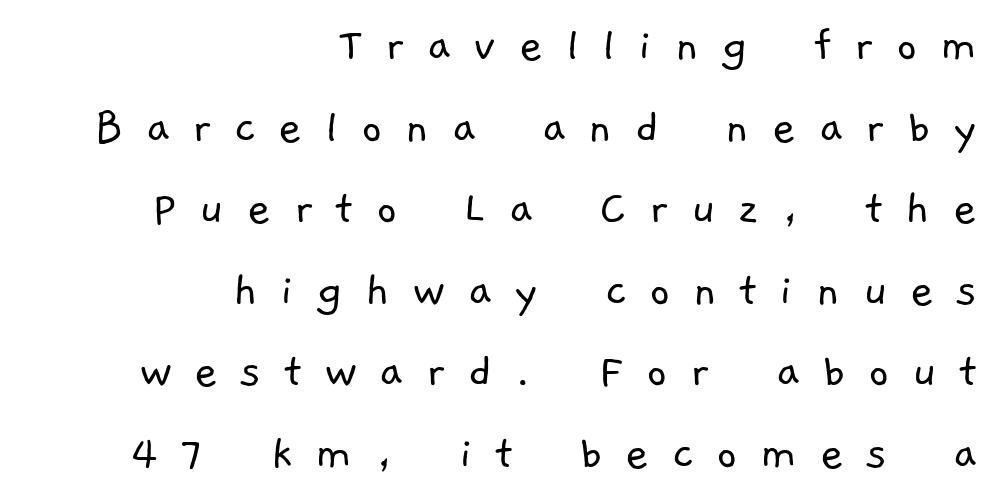
{"serif": "no", "bold": "no", "weight": "light", "width": "normal", "stroke_contrast": "low", "x_height": "medium", "monospaced": "no", "underline": "no", "align": "right", "line_spacing": "normal", "line_spacing_ratio": 1.6, "letter_spacing": "wide", "letter_spacing_em": 0.44, "glyph_px": 51}
